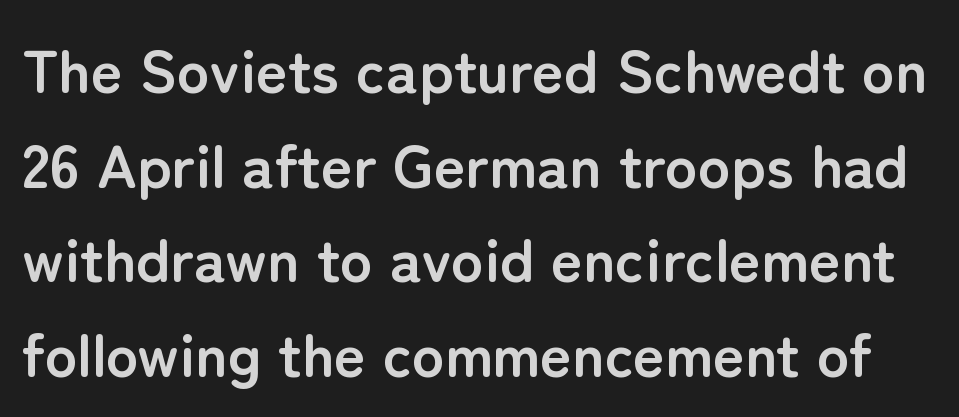
Q: Is the text bold? A: Yes.
Q: Is the text italic (slanted)? A: No, it is upright.
Q: Is the typeface a serif or a sans-serif typeface? A: Sans-serif.
Q: Is the text underlined? A: No.
Q: Is the spacing between letters normal or unusually wide? A: Normal.
Q: Is the spacing between lines tight, normal or loose? A: Normal.
Q: Width (condensed, normal, or wide)? A: Normal.
Q: Stroke contrast? A: Low.
Q: x-height? A: Medium.
Q: Monospaced? A: No.
